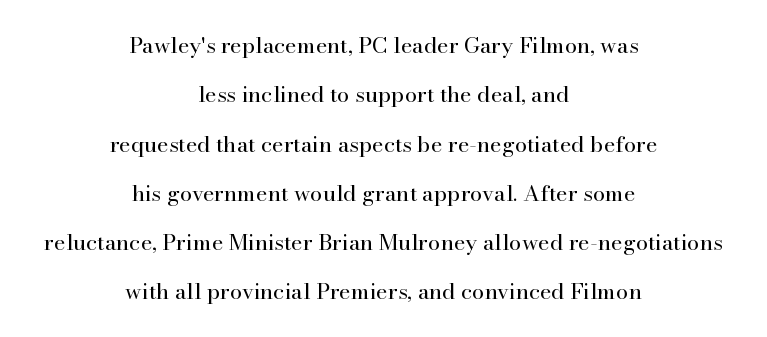
Any mark beneath the type? The region is blank. Is the block centered? Yes — each line is placed symmetrically about the middle. Characters follow at the spacing the type designer built in. Notice how the stems are strictly vertical — no italics here.
